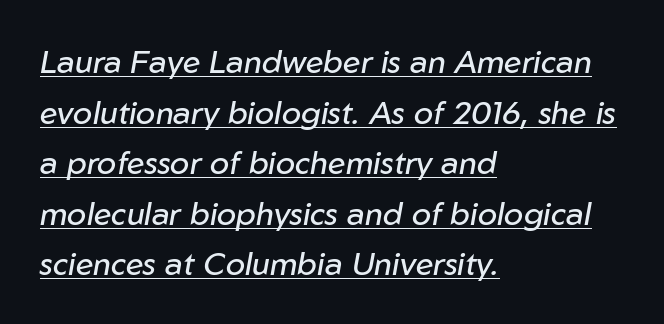
The image shows 32 px regular-weight type, italic (leaning right); set left-aligned, normal line spacing (1.58x), normal letter spacing, underlined; low stroke contrast and a medium x-height.
